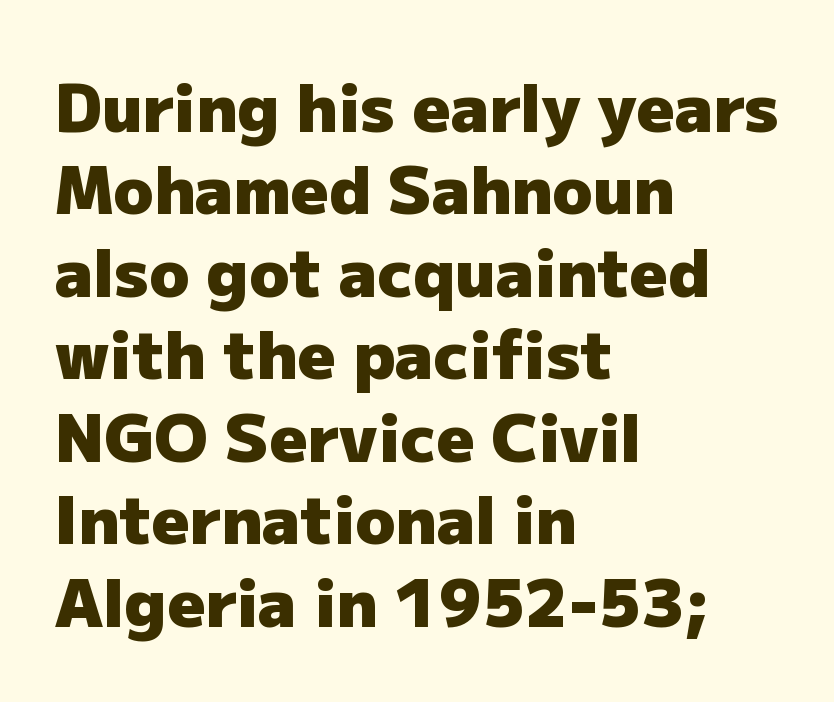
The face used here is rendered with its standard letterfit. A roman cut, with each character standing at attention. Baseline-to-baseline distance is the conventional proportion of letter height. The passage shown is typed in a proportional face where columns would drift.
